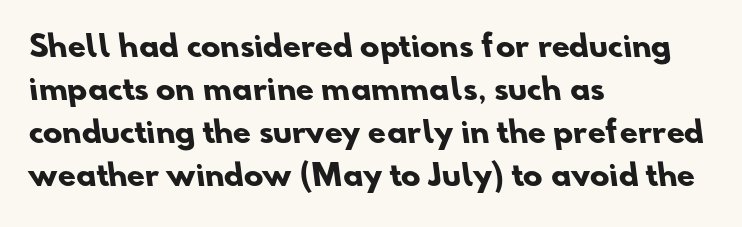
{"serif": "no", "bold": "yes", "weight": "heavy", "width": "normal", "stroke_contrast": "low", "x_height": "small", "monospaced": "no", "underline": "no", "align": "left", "line_spacing": "normal", "line_spacing_ratio": 1.48, "letter_spacing": "normal", "letter_spacing_em": 0.0, "glyph_px": 29}
